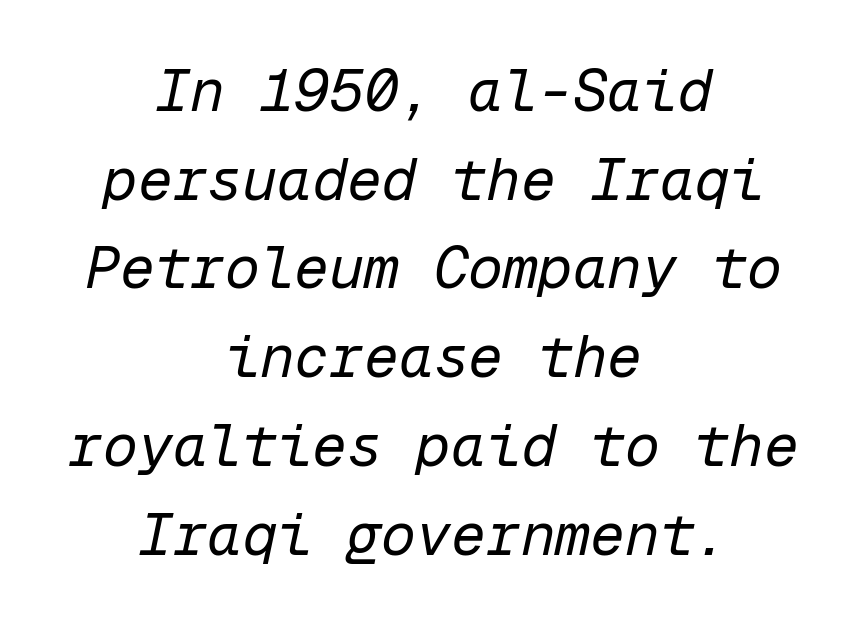
{"italic": "yes", "lean": "right", "slant_degrees": 12, "bold": "no", "weight": "regular", "width": "normal", "stroke_contrast": "low", "x_height": "medium", "monospaced": "yes", "underline": "no", "align": "center", "line_spacing": "normal", "line_spacing_ratio": 1.53, "letter_spacing": "normal", "letter_spacing_em": 0.0, "glyph_px": 58}
